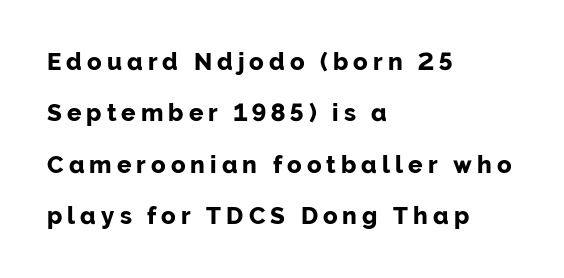
{"italic": "no", "bold": "yes", "underline": "no", "align": "left", "line_spacing": "loose", "line_spacing_ratio": 2.14, "letter_spacing": "wide", "letter_spacing_em": 0.21, "glyph_px": 24}
